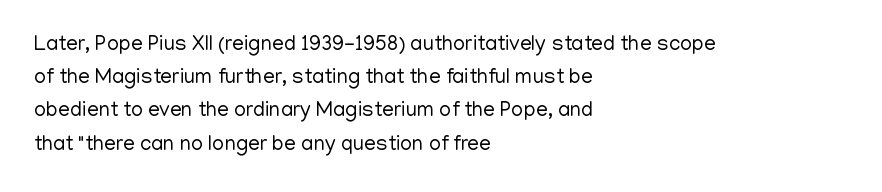
{"italic": "no", "bold": "no", "underline": "no", "align": "left", "line_spacing": "normal", "line_spacing_ratio": 1.58, "letter_spacing": "normal", "letter_spacing_em": 0.0, "glyph_px": 21}
